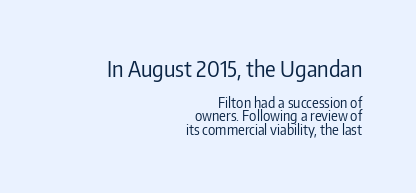
Q: Is the text bold? A: No.
Q: Is the text italic (slanted)? A: No, it is upright.
Q: Is the text underlined? A: No.
Q: How is the paragraph aligned? A: Right-aligned.
Q: Is the spacing between letters normal or unusually wide? A: Normal.
Q: Is the spacing between lines tight, normal or loose? A: Tight.
Q: Which block of text is set in a larger size, the first (top) or the second (bottom)? A: The first (top) one.
